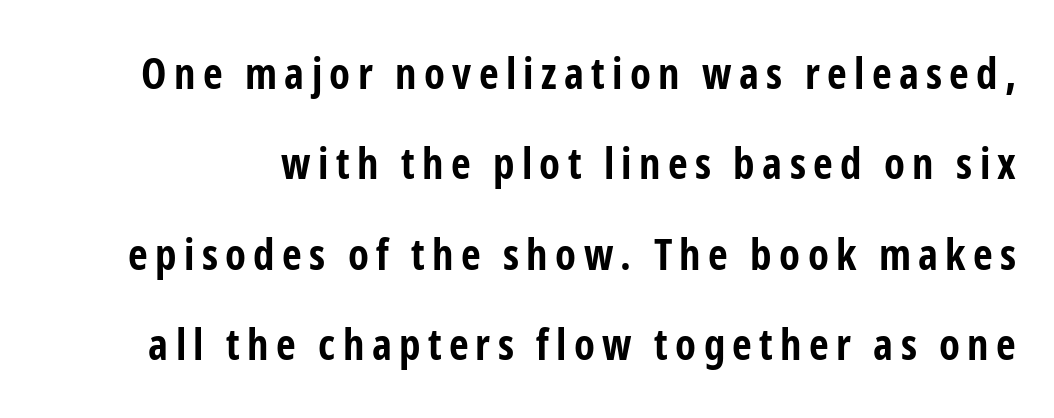
{"serif": "no", "italic": "no", "bold": "yes", "weight": "bold", "width": "condensed", "stroke_contrast": "low", "x_height": "medium", "monospaced": "no", "underline": "no", "line_spacing": "loose", "line_spacing_ratio": 2.1, "glyph_px": 43}
